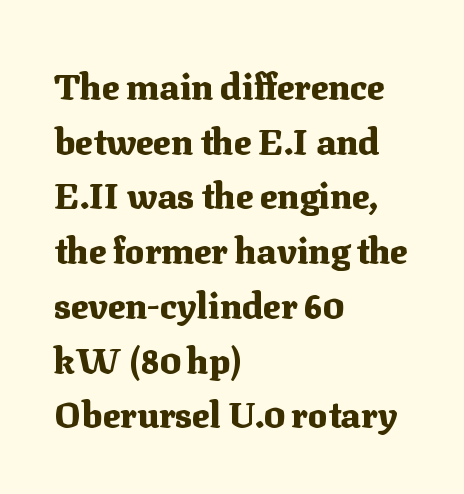
{"serif": "yes", "italic": "no", "bold": "yes", "weight": "heavy", "width": "normal", "stroke_contrast": "medium", "x_height": "medium", "monospaced": "no", "underline": "no", "align": "left", "line_spacing": "normal", "line_spacing_ratio": 1.52, "letter_spacing": "normal", "letter_spacing_em": 0.0, "glyph_px": 36}
